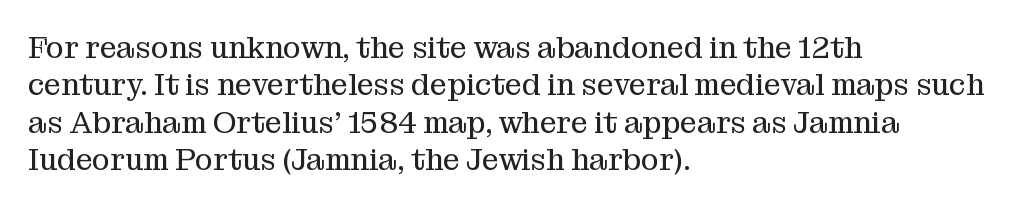
The image shows 30 px regular-weight serif type, upright; set left-aligned, normal line spacing (1.25x), normal letter spacing, not underlined; medium stroke contrast and a medium x-height.
